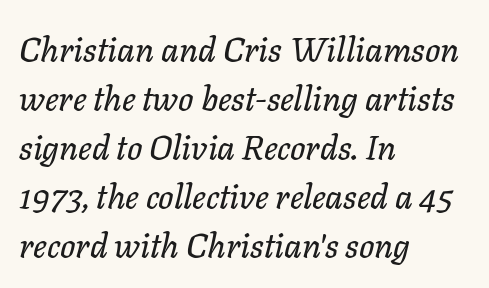
Q: Is the text italic (slanted)? A: Yes, it leans right by about 11 degrees.
Q: Is the text underlined? A: No.
Q: How is the paragraph aligned? A: Left-aligned.
Q: Is the spacing between letters normal or unusually wide? A: Normal.
Q: Is the spacing between lines tight, normal or loose? A: Normal.
Q: Width (condensed, normal, or wide)? A: Normal.
Q: Stroke contrast? A: Low.
Q: x-height? A: Medium.
Q: Monospaced? A: No.
